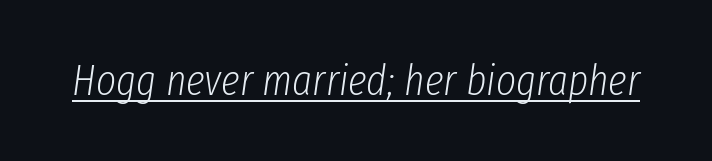
Has an underline been added? It has. These lines keep a tight, regular rhythm from letter to letter. Observe the lean: these are italic letterforms. This sample has the flowing, uneven cadence of proportional lettering. Unbolded letterforms with no extra heft.
